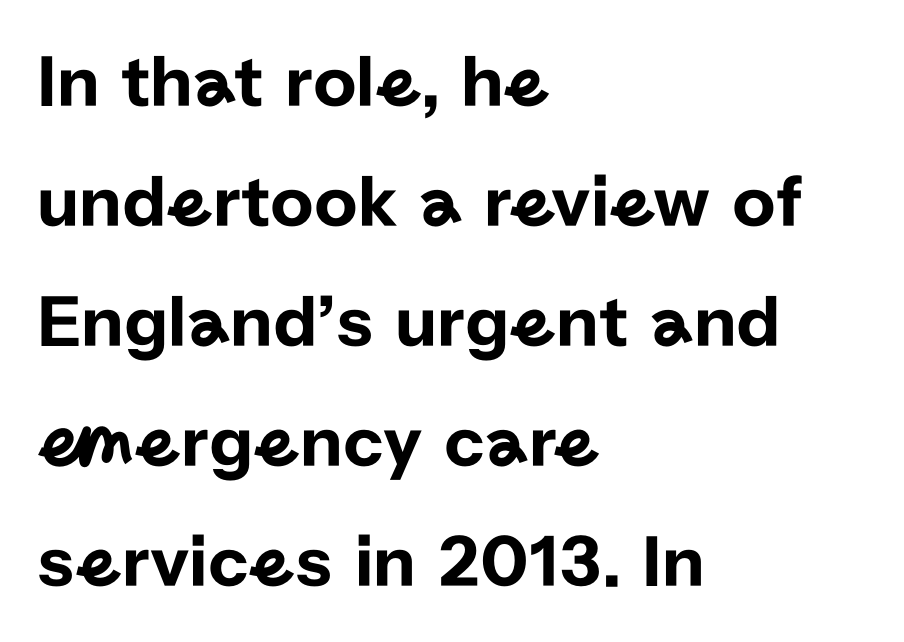
These lines are set flush left with a ragged right edge. Characters remain perfectly vertical along every line. Is there much room between lines? A standard amount, neither cramped nor airy. Quick note: underline off.
